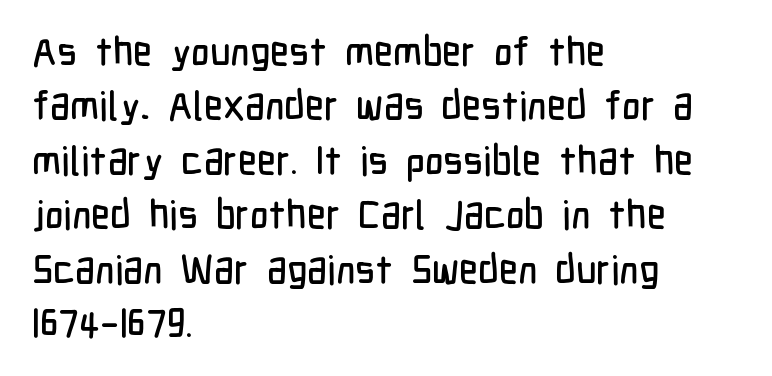
Unlike a traditional serif, this face leaves its strokes unadorned. A bare baseline throughout the passage. Vertical strokes here are truly vertical. Nobody touched the tracking dial on this one.
